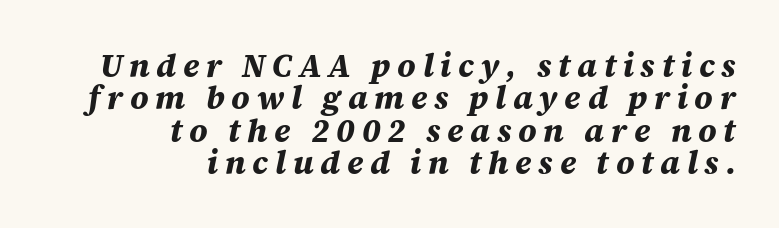
{"italic": "yes", "lean": "right", "slant_degrees": 12, "bold": "yes", "weight": "bold", "width": "normal", "stroke_contrast": "medium", "x_height": "large", "monospaced": "no", "underline": "no", "align": "right", "line_spacing": "tight", "line_spacing_ratio": 1.01, "letter_spacing": "wide", "letter_spacing_em": 0.21, "glyph_px": 32}
